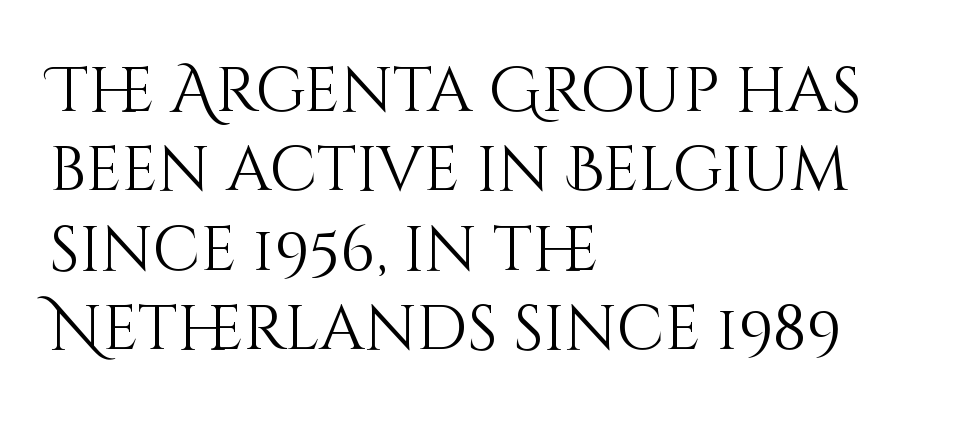
In terms of posture, this sample is upright. These lines are set flush left with a ragged right edge. Horizontal bands of white between lines are of average thickness. The passage shown is typed in a proportional face where columns would drift.
